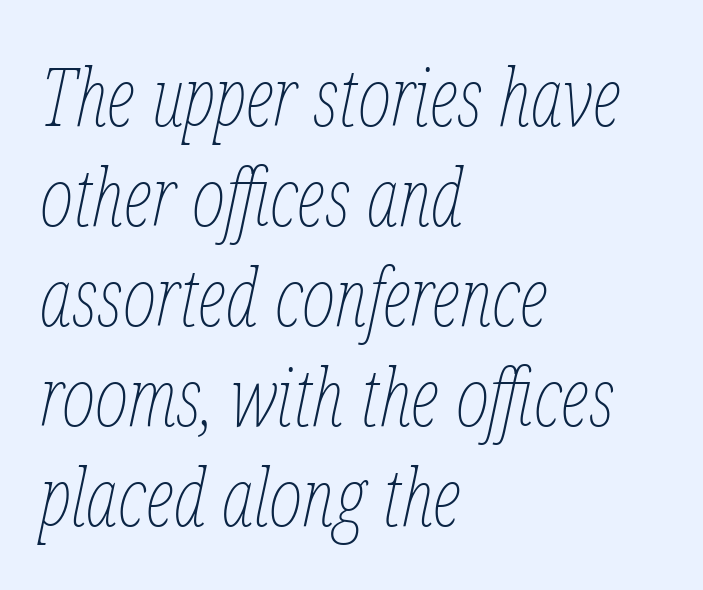
A clean baseline with only descenders dipping below it. Each stroke keeps to a modest, everyday thickness or less. The horizontal fit of the characters is conventional and even. Line beginnings align vertically; line endings do not. The text carries the slant typical of an italic or oblique font.
